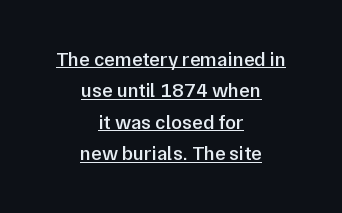
Q: Is the text bold? A: Semi-bold.
Q: Is the text italic (slanted)? A: No, it is upright.
Q: Is the text underlined? A: Yes.
Q: How is the paragraph aligned? A: Centered.
Q: Is the spacing between letters normal or unusually wide? A: Normal.
Q: Is the spacing between lines tight, normal or loose? A: Normal.
